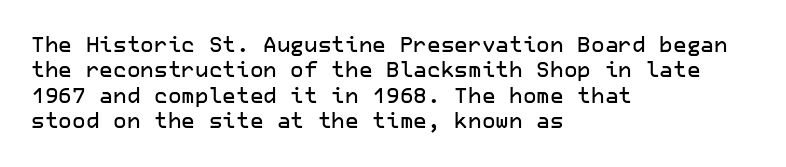
{"italic": "no", "underline": "no", "align": "left", "line_spacing_ratio": 1.21, "letter_spacing": "normal", "letter_spacing_em": 0.0, "glyph_px": 21}
